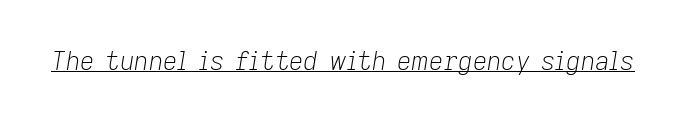
Weight: not bold — regular or lighter. What decoration does the sample have? An underline. The specimen reads as italic at a glance. Letter spacing: default.
